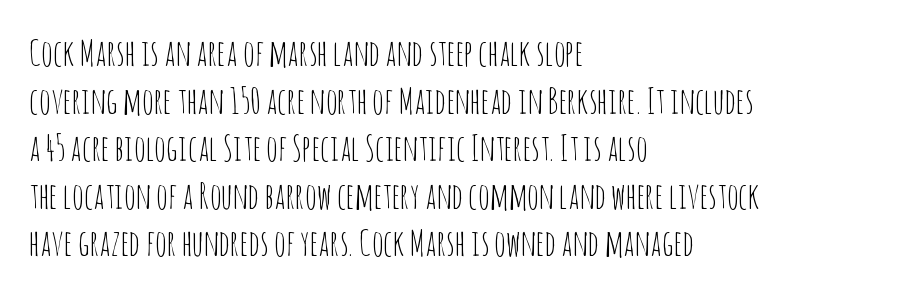
These lines are composed in type without serifs. Words float on clear page, feet unadorned. Nobody touched the tracking dial on this one. A quiet, ordinary-to-light weight characterises the typeface. No italicization has been applied; the sample stays upright. This sample has the flowing, uneven cadence of proportional lettering.
